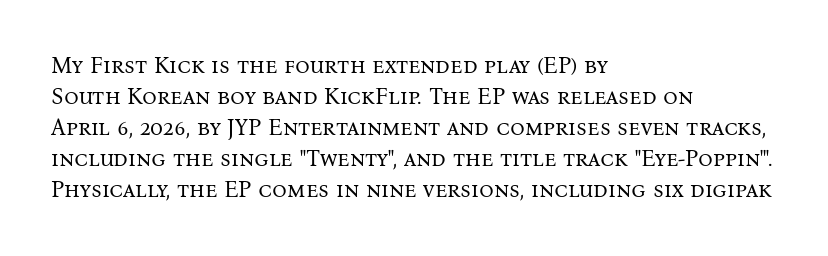
{"italic": "no", "bold": "no", "underline": "no", "align": "left", "line_spacing": "normal", "line_spacing_ratio": 1.35, "letter_spacing": "normal", "letter_spacing_em": 0.0, "glyph_px": 23}
